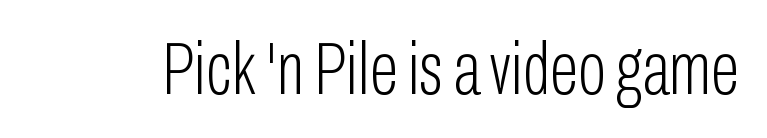
The font family rendered here belongs to the sans-serif group. Character widths vary here, with narrow letters taking less room than wide ones. The baseline area is clear. Upright lettering throughout. Compared with typical body copy, the letter spacing here is the same. Unbolded letterforms with no extra heft.
